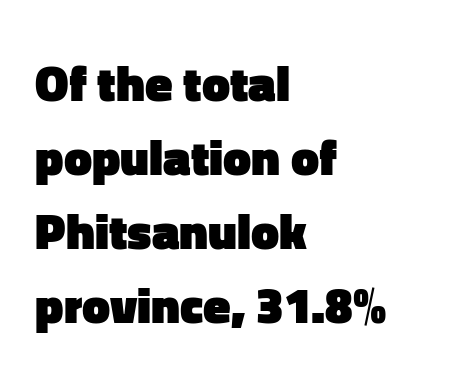
{"serif": "no", "italic": "no", "bold": "yes", "weight": "heavy", "width": "normal", "stroke_contrast": "low", "x_height": "medium", "monospaced": "no", "underline": "no", "align": "left", "line_spacing": "normal", "line_spacing_ratio": 1.48, "letter_spacing": "normal", "letter_spacing_em": 0.0, "glyph_px": 50}
